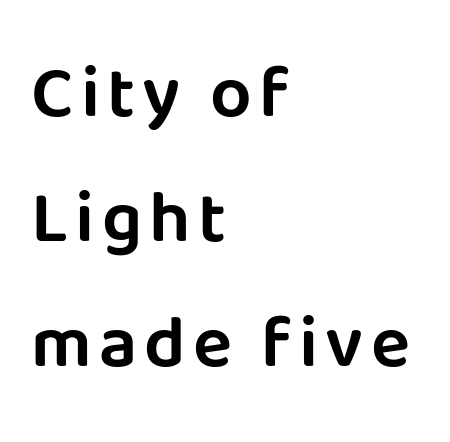
{"serif": "no", "italic": "no", "width": "normal", "stroke_contrast": "low", "x_height": "large", "monospaced": "no", "underline": "no", "align": "left", "line_spacing_ratio": 1.71, "glyph_px": 73}
